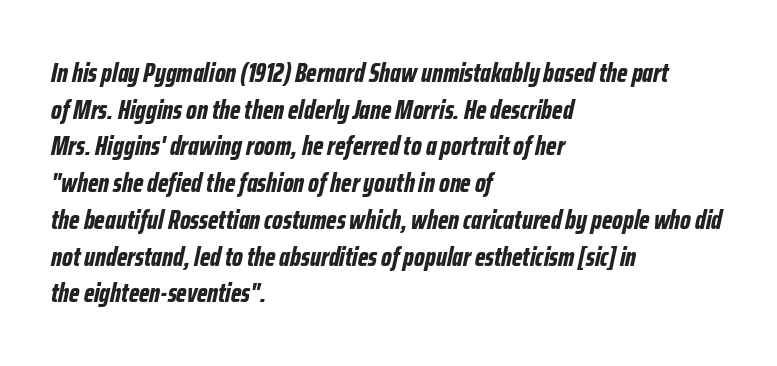
{"italic": "yes", "lean": "right", "slant_degrees": 12, "bold": "yes", "underline": "no", "align": "left", "line_spacing": "normal", "line_spacing_ratio": 1.36, "letter_spacing": "normal", "letter_spacing_em": 0.0, "glyph_px": 27}
